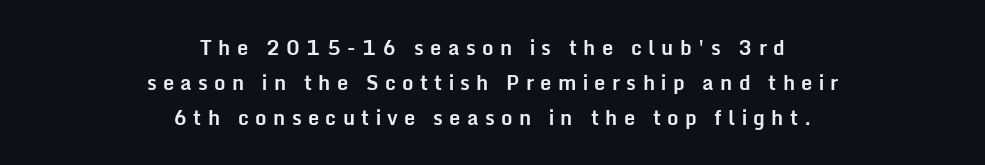
{"italic": "no", "bold": "yes", "underline": "no", "align": "center", "line_spacing_ratio": 1.76, "letter_spacing": "wide", "letter_spacing_em": 0.32, "glyph_px": 20}
